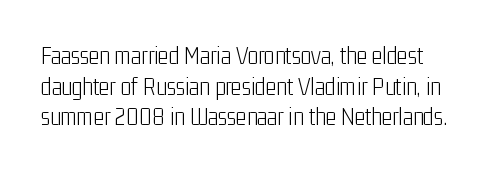
{"italic": "no", "bold": "no", "underline": "no", "line_spacing_ratio": 1.23, "letter_spacing": "normal", "letter_spacing_em": 0.0, "glyph_px": 25}
